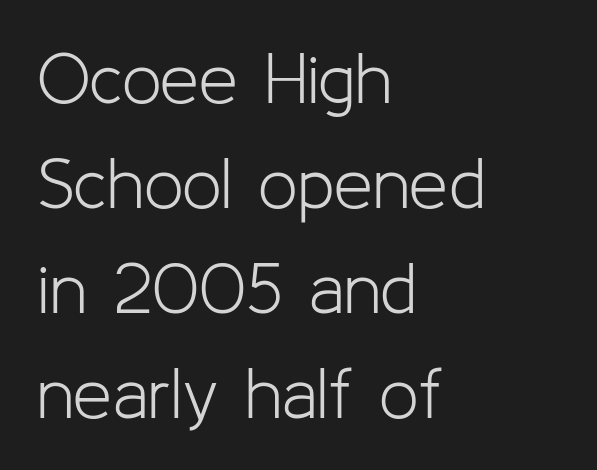
The image shows 70 px light sans-serif type, upright; set left-aligned, normal line spacing (1.5x), normal letter spacing, not underlined; low stroke contrast and a medium x-height.
